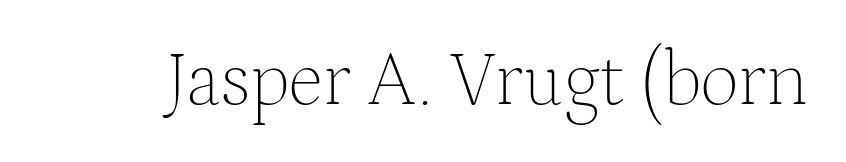
{"serif": "yes", "italic": "no", "bold": "no", "weight": "thin", "width": "normal", "stroke_contrast": "medium", "x_height": "medium", "monospaced": "no", "underline": "no", "letter_spacing": "normal", "letter_spacing_em": 0.0, "glyph_px": 77}
